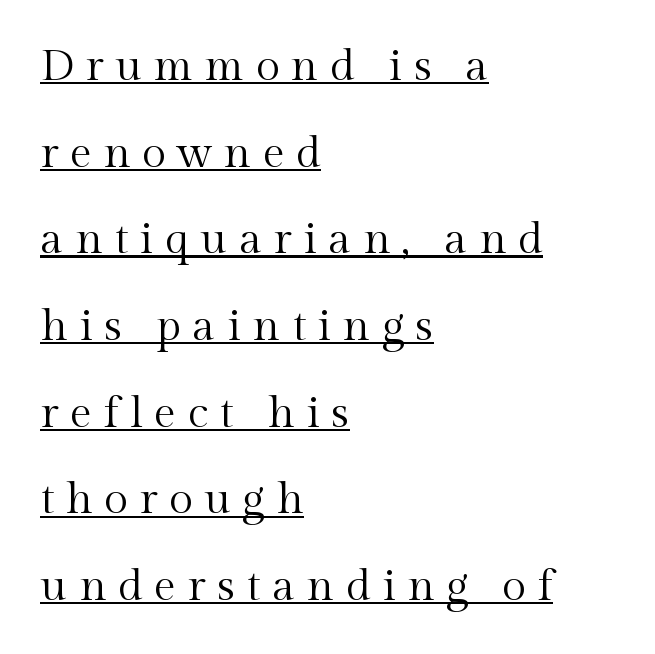
Q: Is the text bold? A: No.
Q: Is the text italic (slanted)? A: No, it is upright.
Q: Is the typeface a serif or a sans-serif typeface? A: Serif.
Q: Is the text underlined? A: Yes.
Q: How is the paragraph aligned? A: Left-aligned.
Q: Is the spacing between letters normal or unusually wide? A: Unusually wide.
Q: Is the spacing between lines tight, normal or loose? A: Loose.
Q: Width (condensed, normal, or wide)? A: Normal.
Q: x-height? A: Medium.
Q: Monospaced? A: No.
